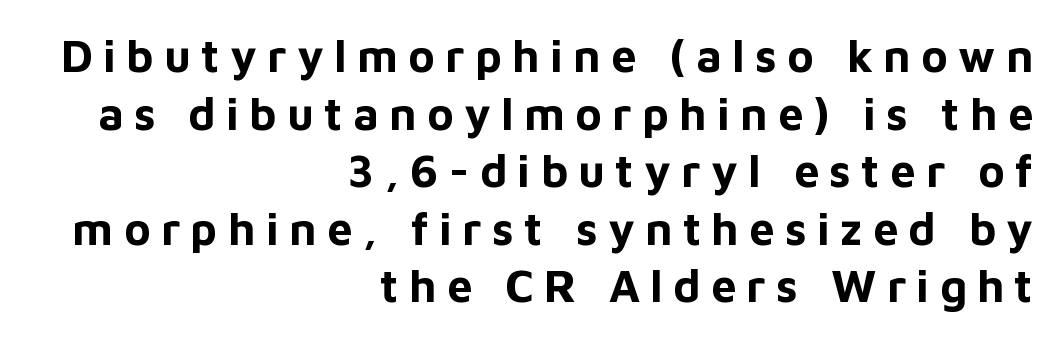
Q: Is the text bold? A: Yes.
Q: Is the text italic (slanted)? A: No, it is upright.
Q: Is the typeface a serif or a sans-serif typeface? A: Sans-serif.
Q: Is the text underlined? A: No.
Q: How is the paragraph aligned? A: Right-aligned.
Q: Is the spacing between letters normal or unusually wide? A: Unusually wide.
Q: Is the spacing between lines tight, normal or loose? A: Normal.
Q: Width (condensed, normal, or wide)? A: Normal.
Q: Stroke contrast? A: Low.
Q: x-height? A: Medium.
Q: Monospaced? A: No.
